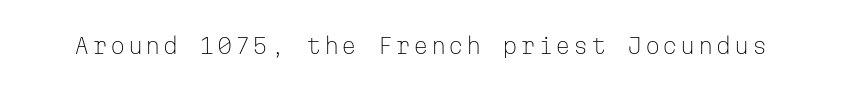
Q: Is the text bold? A: No.
Q: Is the text italic (slanted)? A: No, it is upright.
Q: Is the text underlined? A: No.
